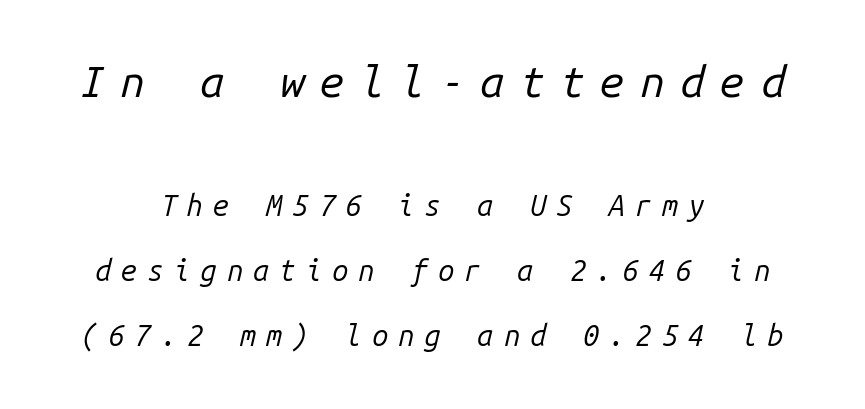
{"italic": "yes", "lean": "right", "slant_degrees": 14, "bold": "no", "weight": "regular", "width": "normal", "stroke_contrast": "low", "x_height": "medium", "monospaced": "yes", "underline": "no", "align": "center", "line_spacing": "loose", "line_spacing_ratio": 2.23, "letter_spacing": "wide", "letter_spacing_em": 0.35, "larger_block": "first", "size_ratio": 1.52, "glyph_px": 44}
